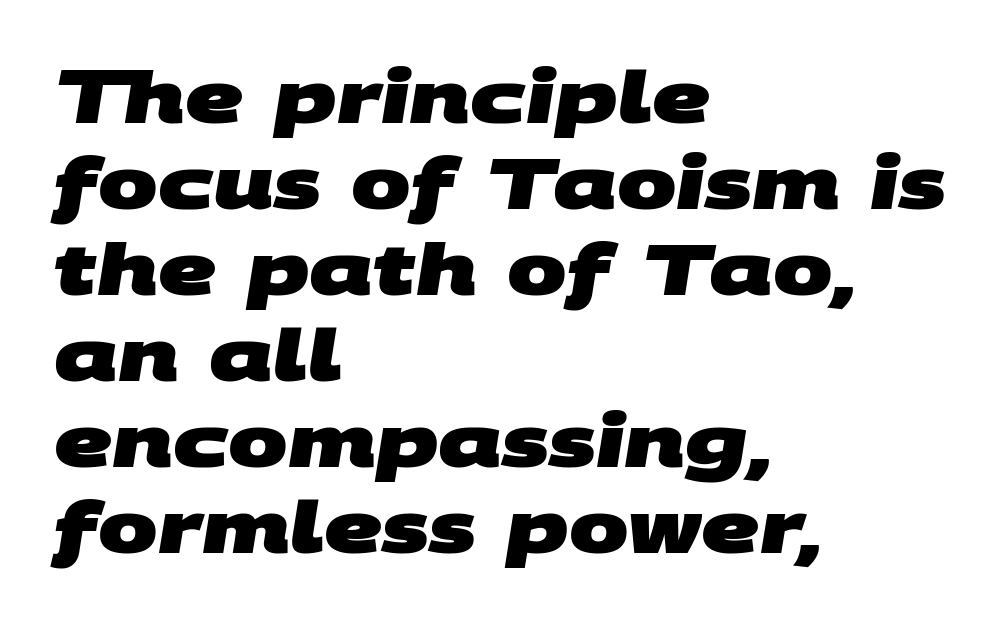
{"serif": "no", "bold": "yes", "weight": "heavy", "width": "wide", "stroke_contrast": "medium", "x_height": "large", "monospaced": "no", "underline": "no", "align": "left", "line_spacing_ratio": 1.21, "letter_spacing": "normal", "letter_spacing_em": 0.0, "glyph_px": 71}
